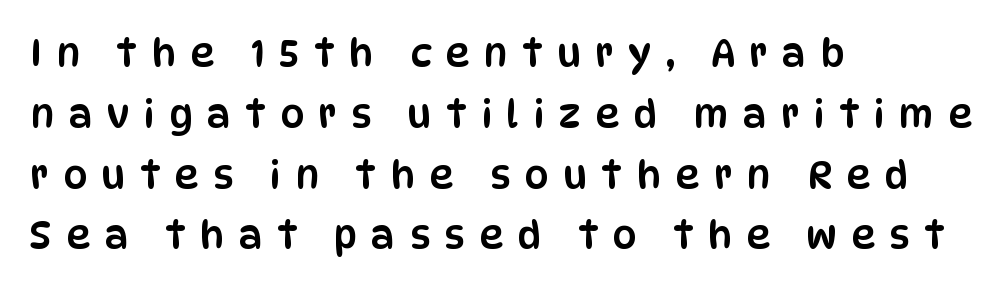
Type style note: lacks serifs. It's the straight-up-and-down kind of type. A clean baseline with only descenders dipping below it. Short and long lines alike share a common starting point at left. Varying glyph widths throughout — classic text-font behaviour. Line spacing here is normal.
